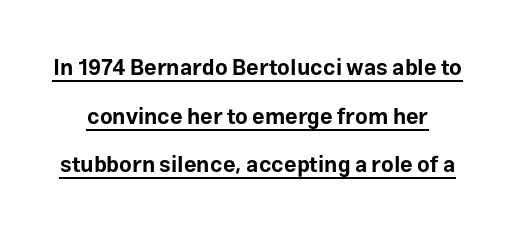
Q: Is the text bold? A: Yes.
Q: Is the text italic (slanted)? A: No, it is upright.
Q: Is the text underlined? A: Yes.
Q: Is the spacing between letters normal or unusually wide? A: Normal.
Q: Is the spacing between lines tight, normal or loose? A: Loose.
